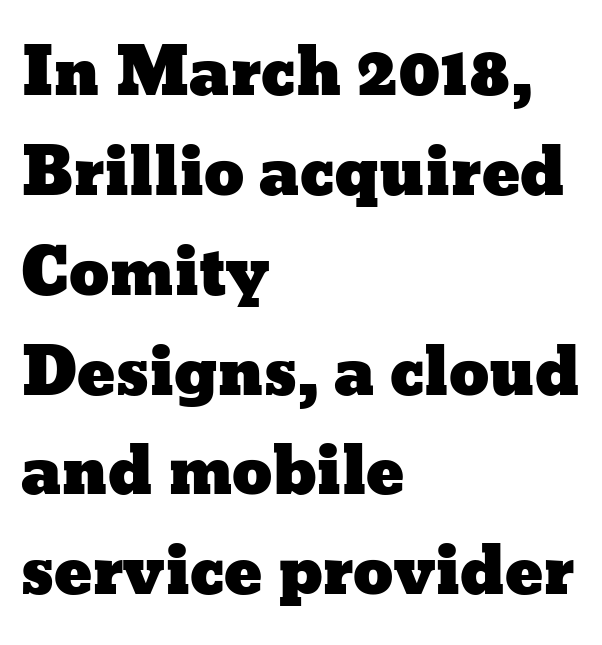
Vertically, the passage feels balanced, rows spaced as you'd expect. Short and long lines alike share a common starting point at left. The string is rendered with underlining switched off. This rendering leaves character spacing at its baseline value. The passage shown is typed in a proportional face where columns would drift. Notice how the stems are strictly vertical — no italics here.
